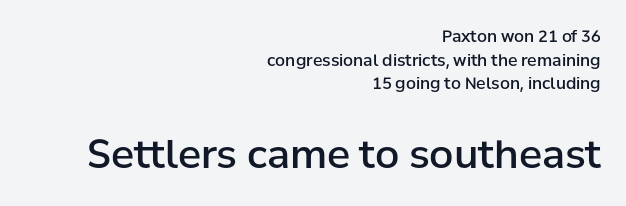
Q: Is the text bold? A: Semi-bold.
Q: Is the text italic (slanted)? A: No, it is upright.
Q: Is the typeface a serif or a sans-serif typeface? A: Sans-serif.
Q: Is the text underlined? A: No.
Q: How is the paragraph aligned? A: Right-aligned.
Q: Is the spacing between letters normal or unusually wide? A: Normal.
Q: Is the spacing between lines tight, normal or loose? A: Normal.
Q: Which block of text is set in a larger size, the first (top) or the second (bottom)? A: The second (bottom) one.
Q: Width (condensed, normal, or wide)? A: Normal.
Q: Stroke contrast? A: Low.
Q: x-height? A: Medium.
Q: Monospaced? A: No.
